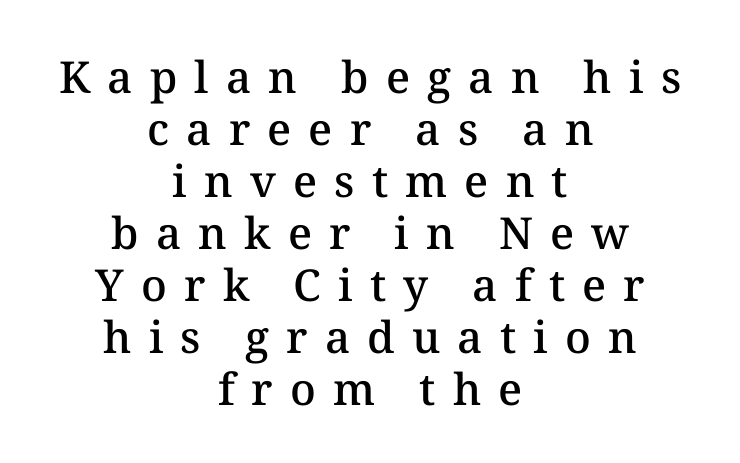
The image shows 44 px semibold type, upright; set centered, line spacing 1.18x, unusually wide letter spacing (+0.39 em), not underlined; medium stroke contrast and a medium x-height.
